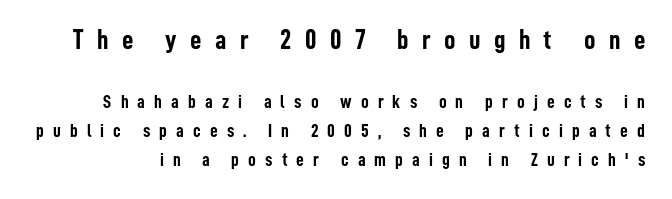
Q: Is the text bold? A: Yes.
Q: Is the text italic (slanted)? A: No, it is upright.
Q: Is the typeface a serif or a sans-serif typeface? A: Sans-serif.
Q: Is the text underlined? A: No.
Q: Is the spacing between letters normal or unusually wide? A: Unusually wide.
Q: Is the spacing between lines tight, normal or loose? A: Normal.
Q: Which block of text is set in a larger size, the first (top) or the second (bottom)? A: The first (top) one.
Q: Width (condensed, normal, or wide)? A: Condensed.
Q: Stroke contrast? A: Low.
Q: x-height? A: Medium.
Q: Monospaced? A: No.
